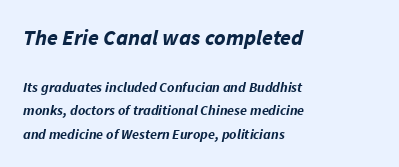
Glyph-to-glyph distance matches everyday printed text. The leading is moderate, giving the passage an even texture. The block sitting higher on the canvas is the one with enlarged characters. Look at the stroke-to-counter ratio: heavy, a bold.
